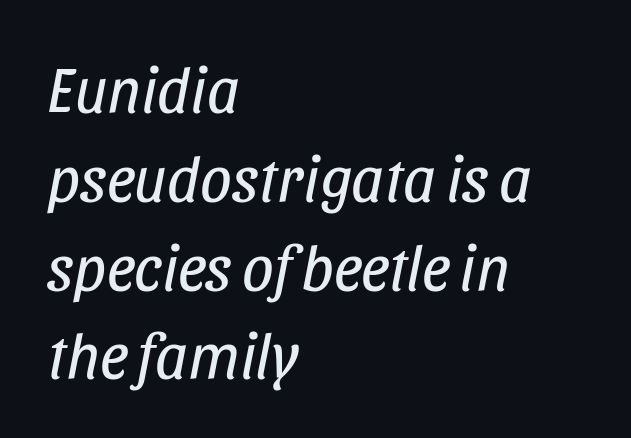
{"italic": "yes", "lean": "right", "slant_degrees": 11, "bold": "no", "weight": "regular", "width": "condensed", "stroke_contrast": "low", "x_height": "large", "monospaced": "no", "underline": "no", "align": "left", "line_spacing": "normal", "line_spacing_ratio": 1.41, "letter_spacing": "normal", "letter_spacing_em": 0.0, "glyph_px": 63}
